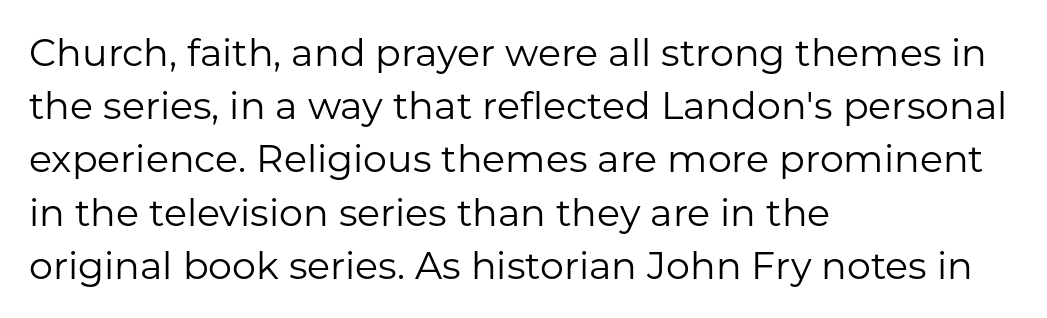
Q: Is the text bold? A: No.
Q: Is the text italic (slanted)? A: No, it is upright.
Q: Is the typeface a serif or a sans-serif typeface? A: Sans-serif.
Q: Is the text underlined? A: No.
Q: How is the paragraph aligned? A: Left-aligned.
Q: Is the spacing between letters normal or unusually wide? A: Normal.
Q: Is the spacing between lines tight, normal or loose? A: Normal.
Q: Width (condensed, normal, or wide)? A: Normal.
Q: Stroke contrast? A: Low.
Q: x-height? A: Medium.
Q: Monospaced? A: No.
